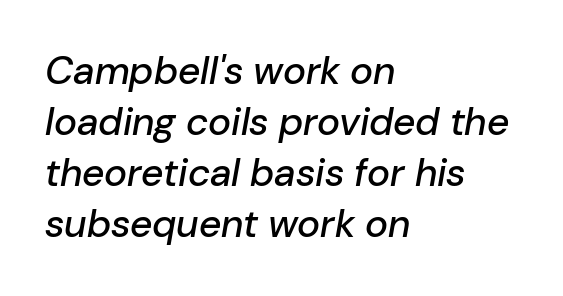
The image shows 39 px text type, italic (leaning right); set left-aligned, normal line spacing (1.31x), normal letter spacing, not underlined; low stroke contrast and a medium x-height.
